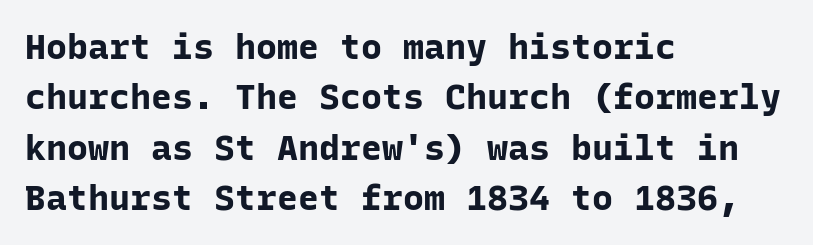
{"serif": "no", "italic": "no", "bold": "yes", "weight": "bold", "width": "normal", "stroke_contrast": "low", "x_height": "medium", "monospaced": "yes", "underline": "no", "align": "left", "line_spacing": "normal", "line_spacing_ratio": 1.44, "letter_spacing": "normal", "letter_spacing_em": 0.0, "glyph_px": 35}
